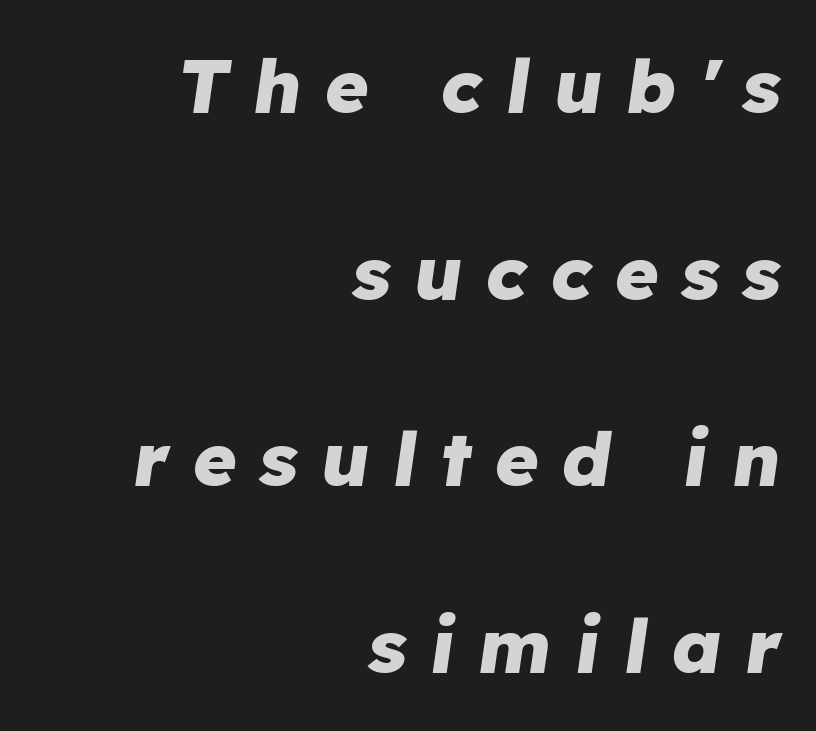
Q: Is the text bold? A: Yes.
Q: Is the text italic (slanted)? A: Yes, it leans right by about 8 degrees.
Q: Is the text underlined? A: No.
Q: How is the paragraph aligned? A: Right-aligned.
Q: Is the spacing between letters normal or unusually wide? A: Unusually wide.
Q: Is the spacing between lines tight, normal or loose? A: Loose.
Q: Width (condensed, normal, or wide)? A: Normal.
Q: Stroke contrast? A: Low.
Q: x-height? A: Medium.
Q: Monospaced? A: No.
